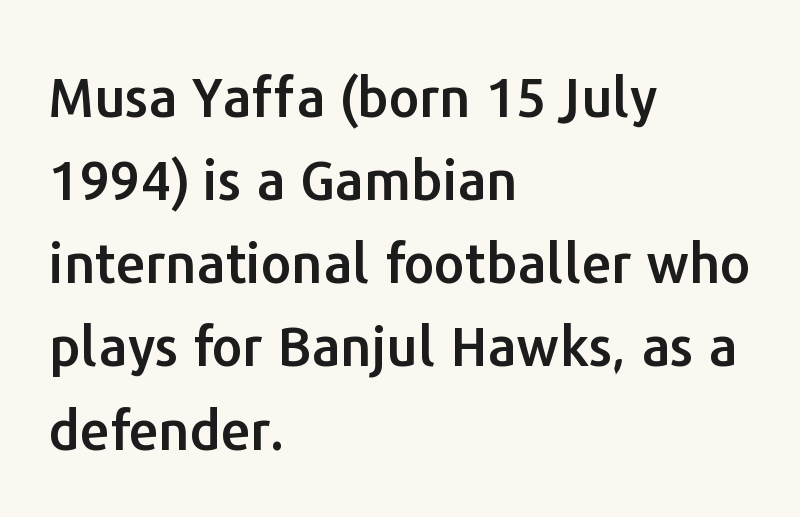
Q: Is the text italic (slanted)? A: No, it is upright.
Q: Is the typeface a serif or a sans-serif typeface? A: Sans-serif.
Q: Is the text underlined? A: No.
Q: How is the paragraph aligned? A: Left-aligned.
Q: Is the spacing between letters normal or unusually wide? A: Normal.
Q: Is the spacing between lines tight, normal or loose? A: Normal.
Q: Width (condensed, normal, or wide)? A: Normal.
Q: Stroke contrast? A: Low.
Q: x-height? A: Medium.
Q: Monospaced? A: No.
